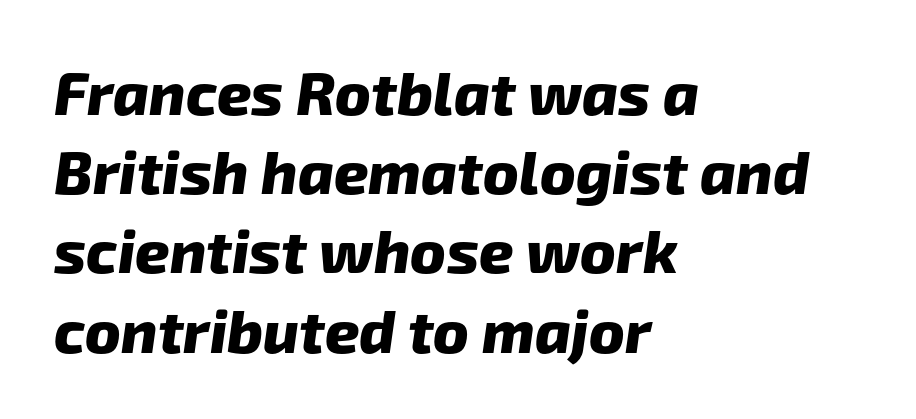
{"serif": "no", "bold": "yes", "weight": "heavy", "width": "normal", "stroke_contrast": "low", "x_height": "medium", "monospaced": "no", "underline": "no", "align": "left", "line_spacing": "normal", "line_spacing_ratio": 1.32, "letter_spacing": "normal", "letter_spacing_em": 0.0, "glyph_px": 60}
